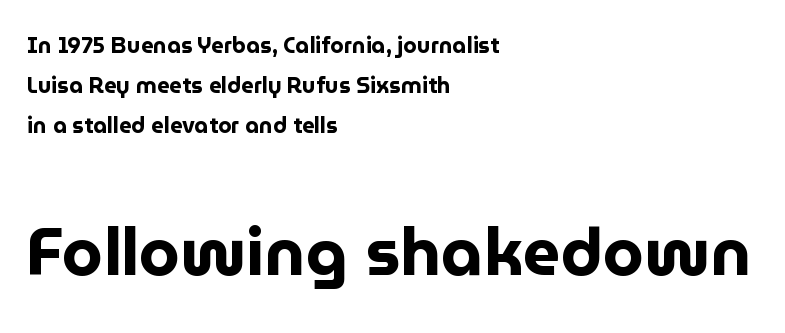
A typesetter would label this face a sans. This is roman type, the default non-slanted kind. Letter spacing: default. Left-aligned paragraph, ragged on the right. Think of a printed novel: that variable character pitch is what you see here.
